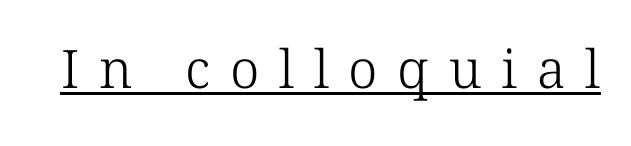
This rendering features underlined lettering. The typeface chosen for these lines features serifs. The letterforms stand isolated, each surrounded by extra space. No heavy texture on the line: the type isn't bold.
